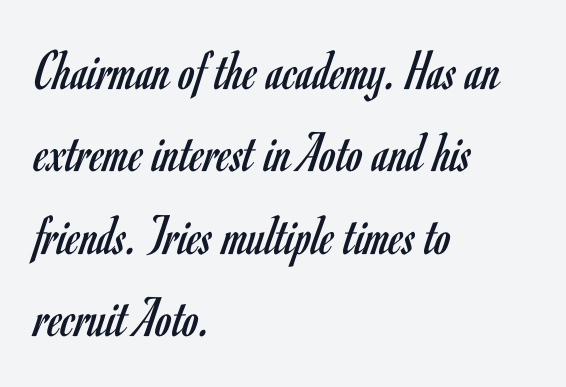
A typesetter would call this zero additional tracking. Left-aligned paragraph, ragged on the right. The face used here is a sans, in the tradition of grotesques and geometrics. Students, observe: this is what conventionally led text looks like. The zone under the glyphs is completely vacant. Ink coverage per letter is moderate at most.
